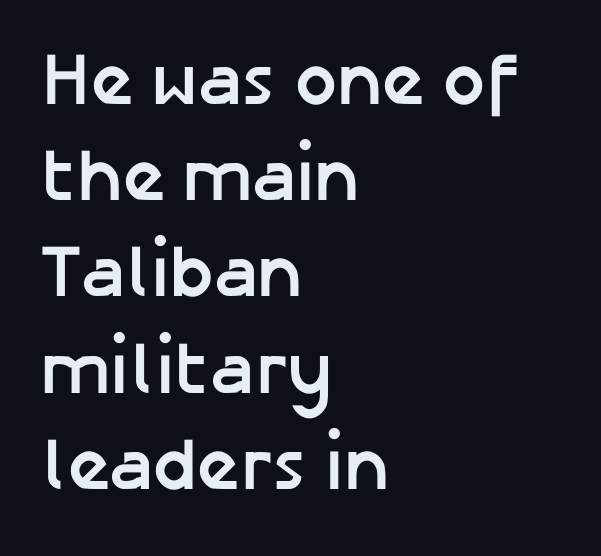
The tracking reads as untouched default to a designer's eye. Spacing verdict: proportional, widths tailored to each character. These words are printed bold, with thick strokes throughout. Honestly, there is no underline to notice here at all. Layout note: lines flush left. A normal amount of white space separates one row of letters from the next.
